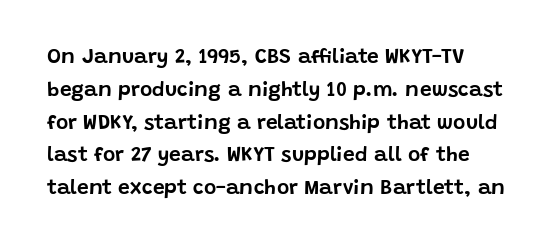
The image shows 21 px text type, upright; set normal line spacing (1.56x), normal letter spacing, not underlined.
